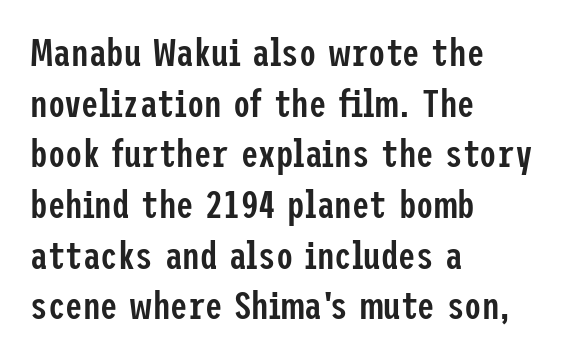
The image shows 39 px semibold, condensed sans-serif type, upright; set left-aligned, normal line spacing (1.3x), normal letter spacing, not underlined; low stroke contrast and a medium x-height.
